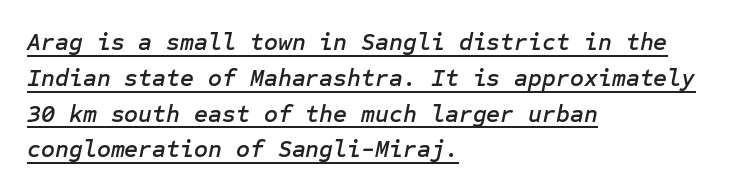
The image shows 24 px text type, italic (leaning right); set left-aligned, normal line spacing (1.49x), normal letter spacing, underlined.
